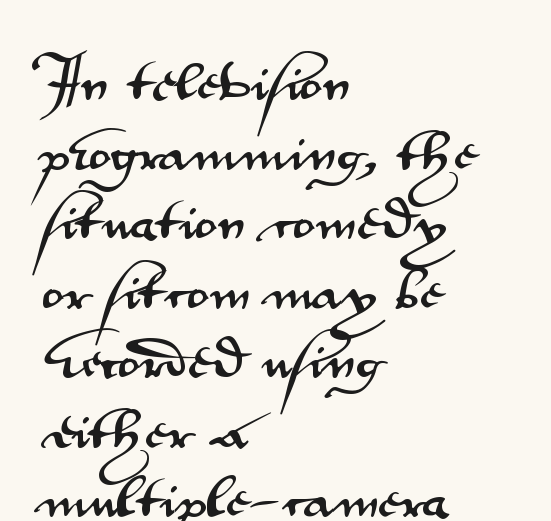
Words appear dense and cohesive because spacing is normal. Descender tails drop into unmarked territory. The lines are quadded left. The leading is moderate, giving the passage an even texture. Here the designer chose a conventional face with non-uniform glyph widths.
